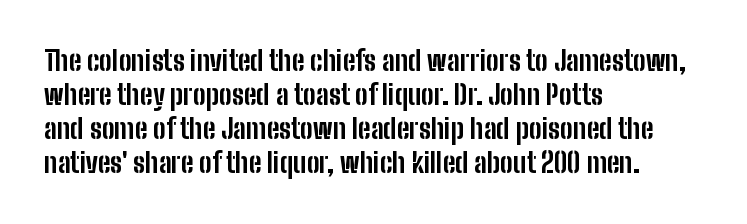
{"italic": "no", "bold": "yes", "underline": "no", "align": "left", "line_spacing": "normal", "line_spacing_ratio": 1.26, "letter_spacing": "normal", "letter_spacing_em": 0.0, "glyph_px": 27}
